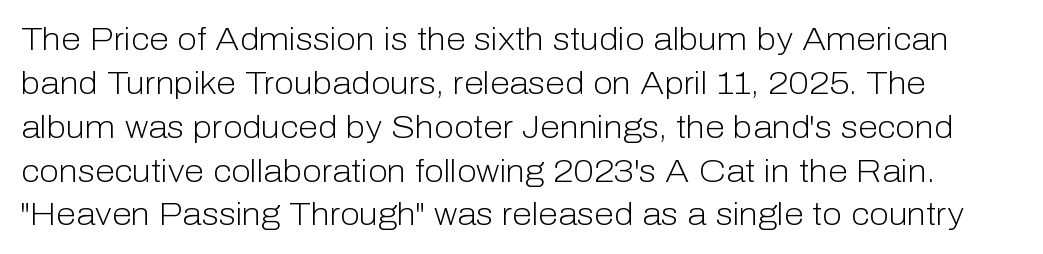
Q: Is the text bold? A: No.
Q: Is the text italic (slanted)? A: No, it is upright.
Q: Is the typeface a serif or a sans-serif typeface? A: Sans-serif.
Q: Is the text underlined? A: No.
Q: Is the spacing between letters normal or unusually wide? A: Normal.
Q: Is the spacing between lines tight, normal or loose? A: Normal.
Q: Width (condensed, normal, or wide)? A: Normal.
Q: Stroke contrast? A: Low.
Q: x-height? A: Medium.
Q: Monospaced? A: No.
